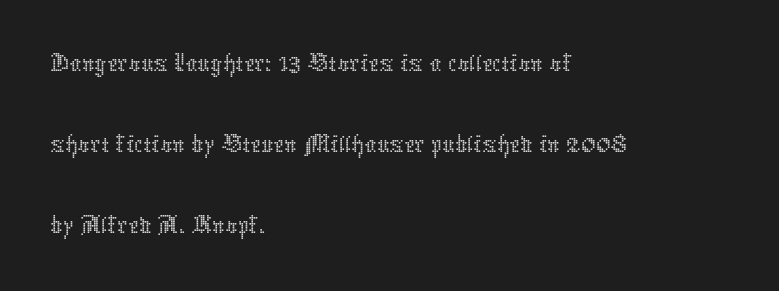
{"italic": "no", "bold": "no", "weight": "thin", "width": "normal", "stroke_contrast": "low", "x_height": "medium", "monospaced": "no", "underline": "no", "align": "left", "line_spacing": "normal", "line_spacing_ratio": 1.37, "letter_spacing": "normal", "letter_spacing_em": 0.0, "glyph_px": 59}
